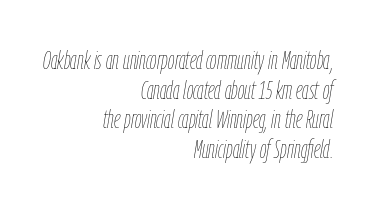
The passage shown stacks its lines with hardly any gap. A student would call this right alignment; a typographer would say flush right, rag left. Weight class: somewhere from thin through regular. Notice how the stems are inclined rather than vertical — that's the hallmark of italics. Default kerning and tracking; the words read as compact shapes. The glyphs are unaccompanied by any horizontal stroke below them.
